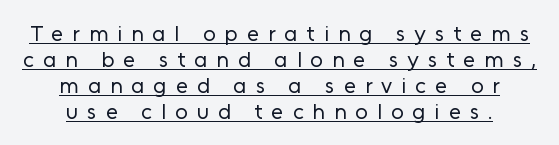
Loose tracking; the words dissolve into strings of separated letters. You can see a thin bar hugging the bottom of the glyphs. Italic: no, the glyphs are upright roman. The font sits on the lighter half of the weight spectrum, regular included. Typeset on center — no edge is straight.
